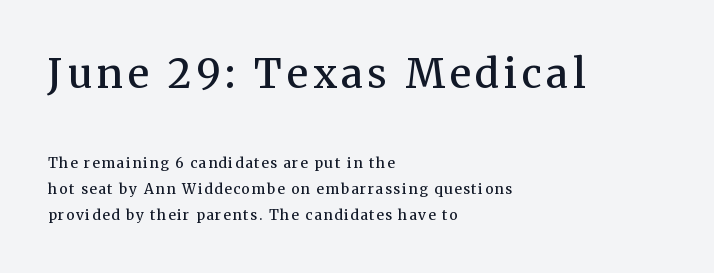
The image shows 40 px semibold serif type, upright; set left-aligned, line spacing 1.86x, not underlined; the first (top) block is 2.86x larger; medium stroke contrast and a medium x-height.
